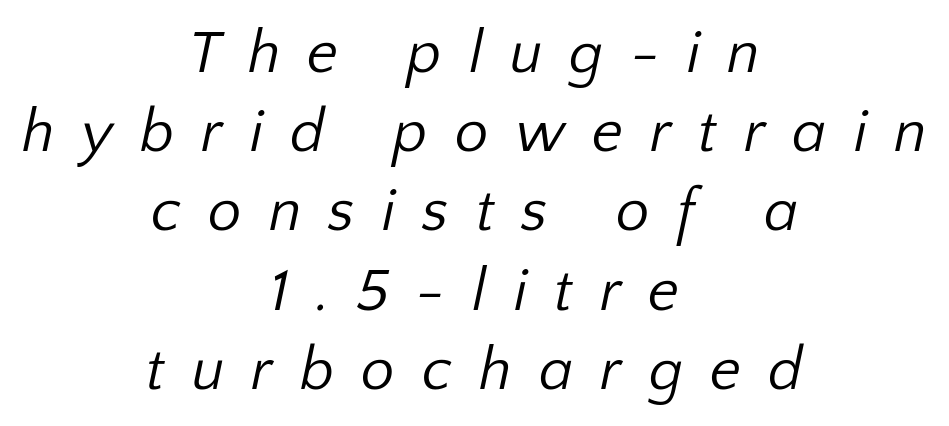
The image shows 60 px regular-weight sans-serif type; set centered, normal line spacing (1.32x), unusually wide letter spacing (+0.45 em), not underlined; low stroke contrast and a medium x-height.
